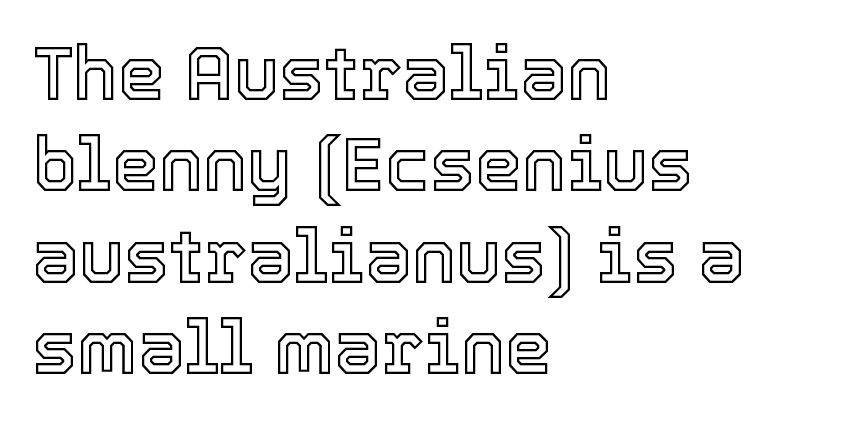
Q: Is the text italic (slanted)? A: No, it is upright.
Q: Is the text underlined? A: No.
Q: How is the paragraph aligned? A: Left-aligned.
Q: Is the spacing between letters normal or unusually wide? A: Normal.
Q: Width (condensed, normal, or wide)? A: Normal.
Q: x-height? A: Medium.
Q: Monospaced? A: No.
